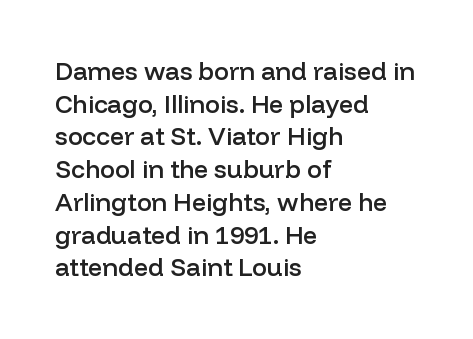
{"italic": "no", "bold": "semi", "underline": "no", "align": "left", "line_spacing": "normal", "line_spacing_ratio": 1.31, "letter_spacing": "normal", "letter_spacing_em": 0.0, "glyph_px": 25}
